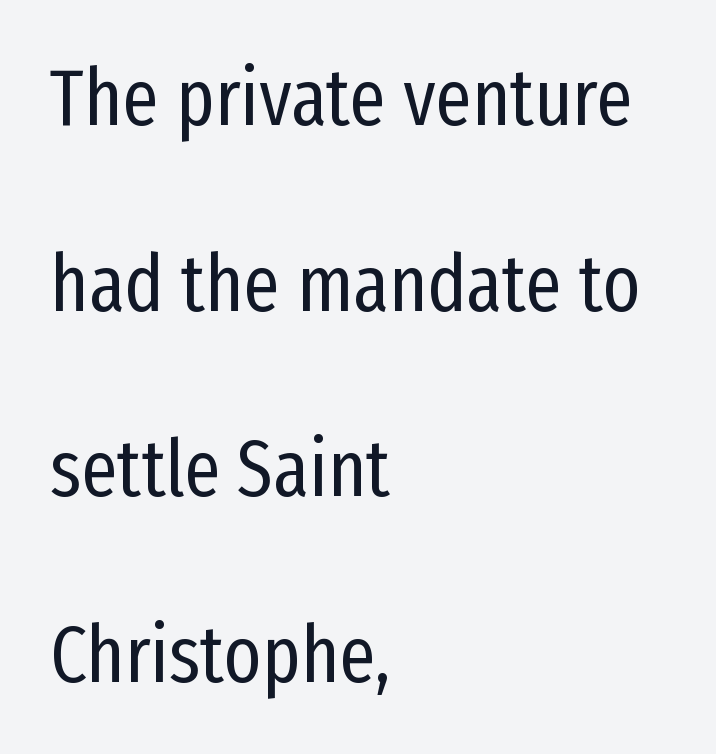
The image shows 80 px regular-weight, condensed sans-serif type, upright; set left-aligned, loose line spacing (2.32x), normal letter spacing, not underlined; low stroke contrast and a medium x-height.
